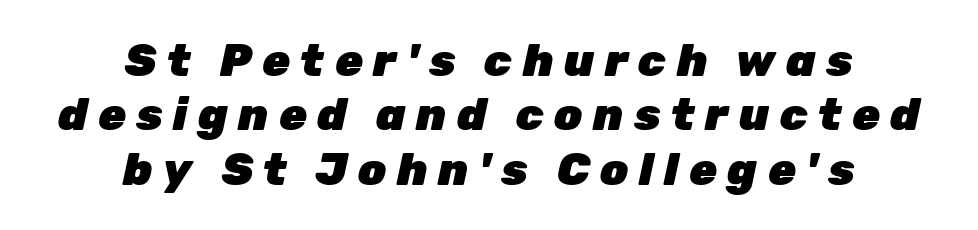
{"italic": "yes", "lean": "right", "slant_degrees": 12, "bold": "yes", "weight": "heavy", "width": "normal", "stroke_contrast": "low", "x_height": "medium", "monospaced": "no", "underline": "no", "align": "center", "line_spacing_ratio": 1.21, "letter_spacing": "wide", "letter_spacing_em": 0.23, "glyph_px": 45}
